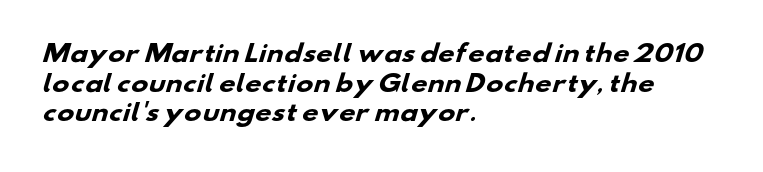
Plain, unruled lines of type. What weight is shown? A full bold with thick strokes. Rows of type keep a routine distance in the vertical direction. Students, note that the glyphs here touch the page at normal intervals. In CSS terms this would be text-align: left.
